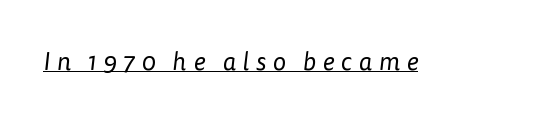
Q: Is the text bold? A: No.
Q: Is the text underlined? A: Yes.
Q: Is the spacing between letters normal or unusually wide? A: Unusually wide.
